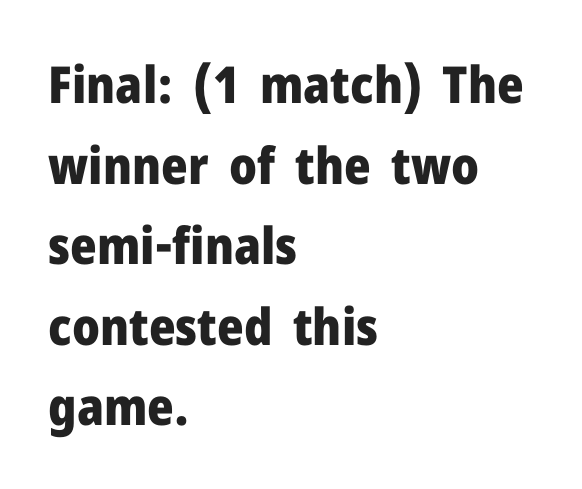
Q: Is the text bold? A: Yes.
Q: Is the text italic (slanted)? A: No, it is upright.
Q: Is the typeface a serif or a sans-serif typeface? A: Sans-serif.
Q: Is the text underlined? A: No.
Q: How is the paragraph aligned? A: Left-aligned.
Q: Is the spacing between letters normal or unusually wide? A: Normal.
Q: Is the spacing between lines tight, normal or loose? A: Normal.
Q: Width (condensed, normal, or wide)? A: Normal.
Q: Stroke contrast? A: Low.
Q: x-height? A: Medium.
Q: Monospaced? A: No.
